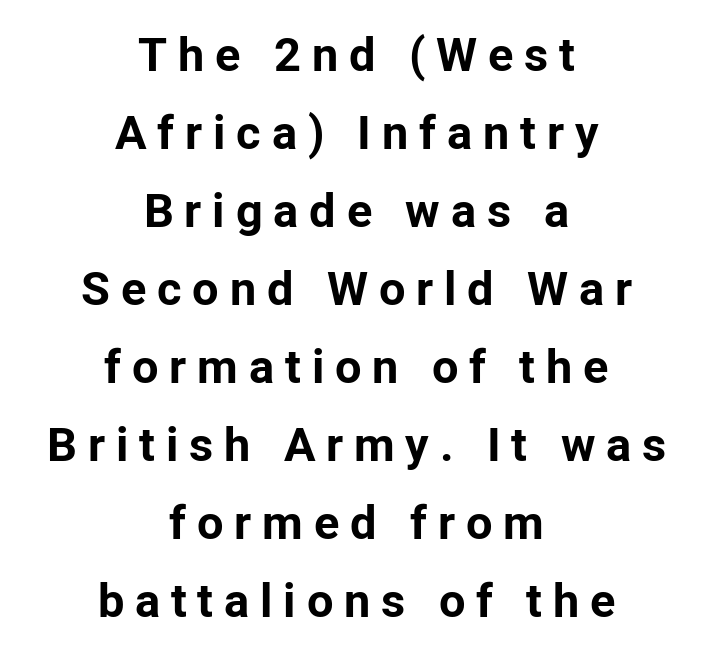
{"serif": "no", "italic": "no", "bold": "yes", "weight": "bold", "width": "normal", "stroke_contrast": "low", "x_height": "medium", "monospaced": "no", "underline": "no", "align": "center", "line_spacing": "normal", "line_spacing_ratio": 1.66, "letter_spacing": "wide", "letter_spacing_em": 0.23, "glyph_px": 47}
